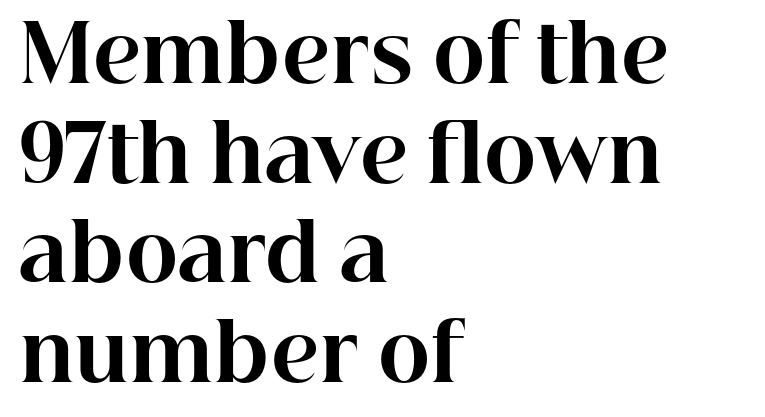
The image shows 79 px bold serif type, upright; set left-aligned, normal line spacing (1.26x), normal letter spacing, not underlined; high stroke contrast and a medium x-height.
